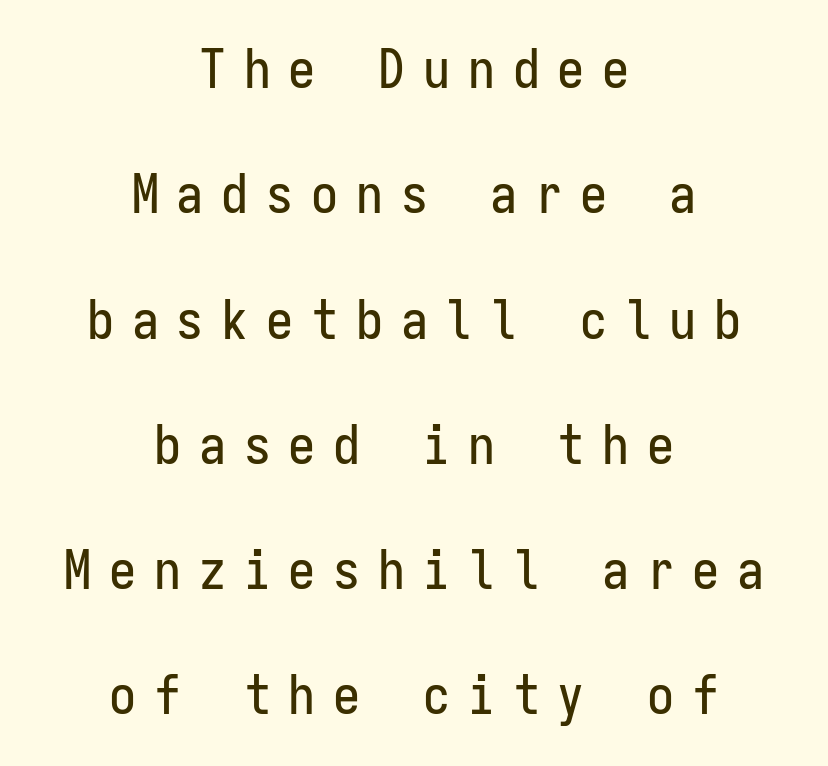
You could count columns in this text — the font is strictly monospaced. The words here are not underlined. No feet cap the strokes, marking this as sans-serif type. The lines are quadded center.
